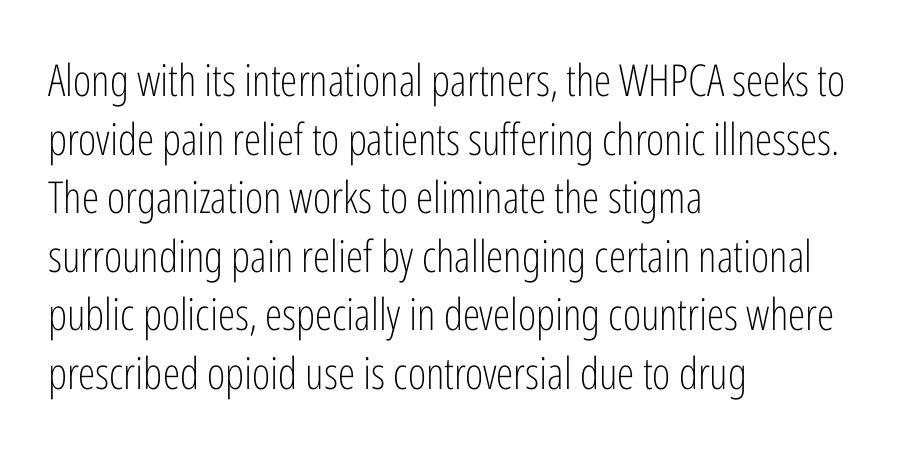
Heaviness? Minimal to ordinary, like unemphasized prose. In terms of letterspacing, this is plain default setting. The rendering anchors every line to the left-hand side. Check the space under the baseline: it is left empty.
